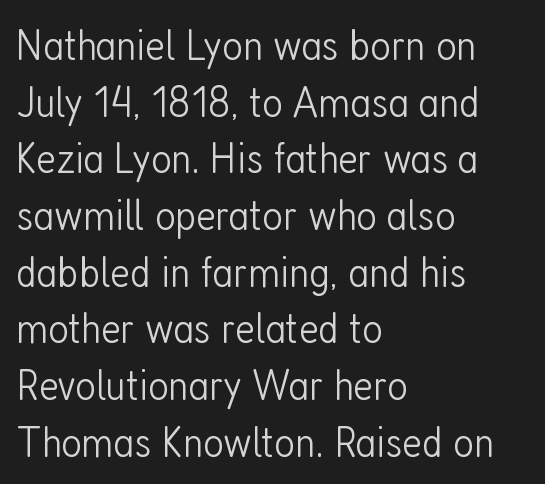
{"serif": "no", "italic": "no", "bold": "no", "weight": "light", "width": "condensed", "stroke_contrast": "low", "x_height": "medium", "monospaced": "no", "underline": "no", "align": "left", "line_spacing": "normal", "line_spacing_ratio": 1.26, "letter_spacing": "normal", "letter_spacing_em": 0.0, "glyph_px": 45}
